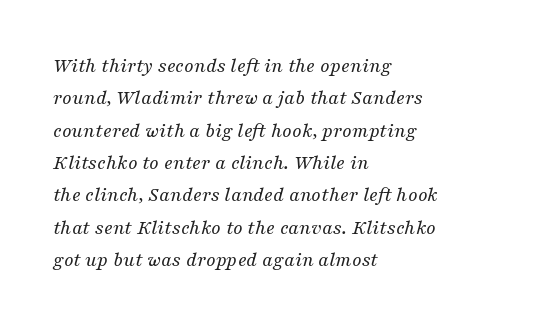
Observe the ordinary spacing: letters are neighbours, not strangers. Reading down the block, your eye returns to a fixed left position each line. A light-to-regular cut is what we see here. Check the space under the baseline: it is left empty. The line-height multiplier appears to be the usual default.
